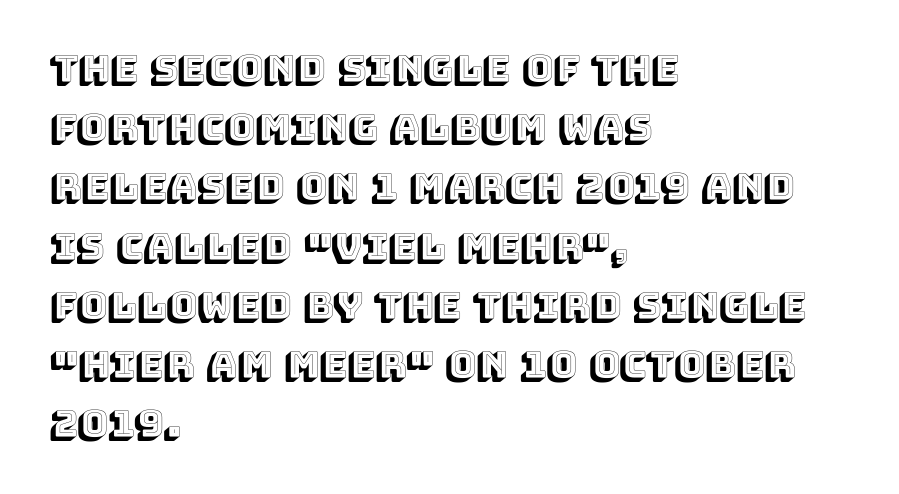
The image shows 37 px text type, upright; set left-aligned, normal line spacing (1.6x), normal letter spacing, not underlined; a large x-height.
